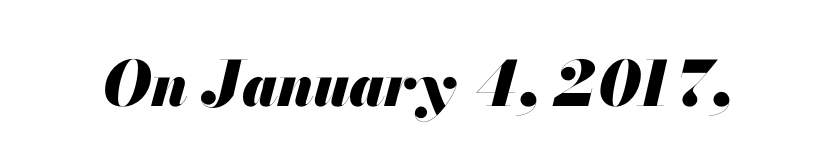
The image shows 62 px heavy type, italic (leaning right); set normal letter spacing, not underlined; medium stroke contrast and a small x-height.
